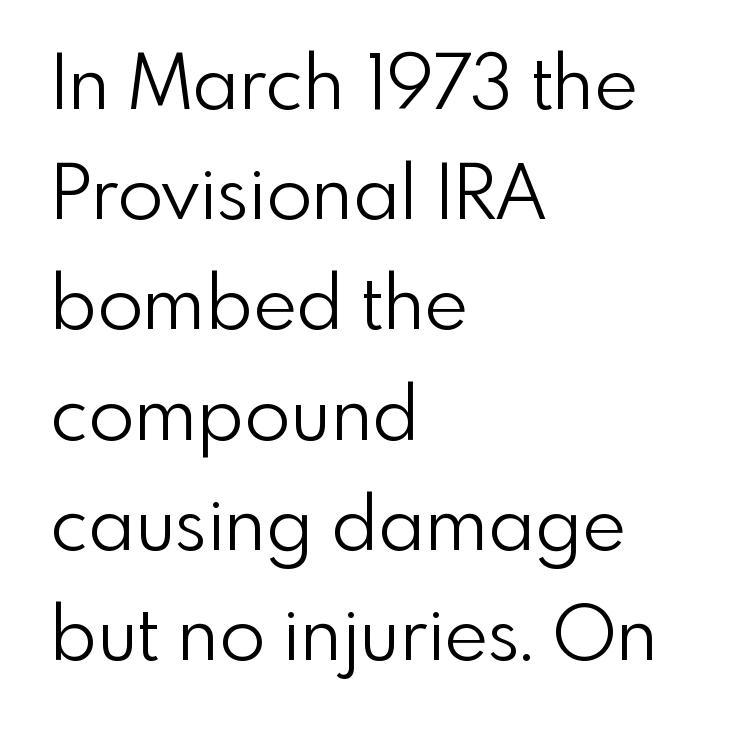
Q: Is the text bold? A: No.
Q: Is the text italic (slanted)? A: No, it is upright.
Q: Is the typeface a serif or a sans-serif typeface? A: Sans-serif.
Q: Is the text underlined? A: No.
Q: How is the paragraph aligned? A: Left-aligned.
Q: Is the spacing between letters normal or unusually wide? A: Normal.
Q: Is the spacing between lines tight, normal or loose? A: Normal.
Q: Width (condensed, normal, or wide)? A: Normal.
Q: x-height? A: Small.
Q: Monospaced? A: No.
